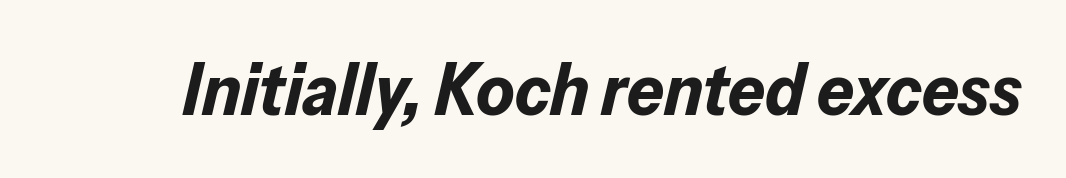
The image shows 73 px bold type, italic (leaning right); set normal letter spacing, not underlined; low stroke contrast and a medium x-height.
